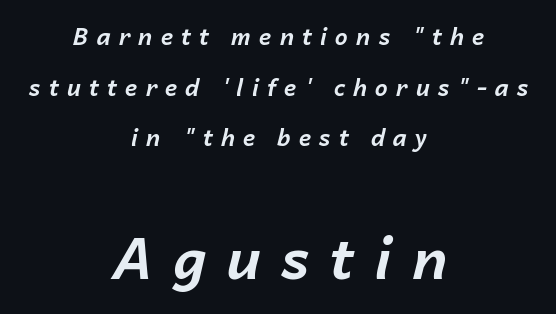
Q: Is the text bold? A: Yes.
Q: Is the text italic (slanted)? A: Yes, it leans right by about 14 degrees.
Q: Is the text underlined? A: No.
Q: How is the paragraph aligned? A: Centered.
Q: Is the spacing between letters normal or unusually wide? A: Unusually wide.
Q: Is the spacing between lines tight, normal or loose? A: Loose.
Q: Which block of text is set in a larger size, the first (top) or the second (bottom)? A: The second (bottom) one.
Q: Width (condensed, normal, or wide)? A: Normal.
Q: Stroke contrast? A: Low.
Q: x-height? A: Medium.
Q: Monospaced? A: No.
